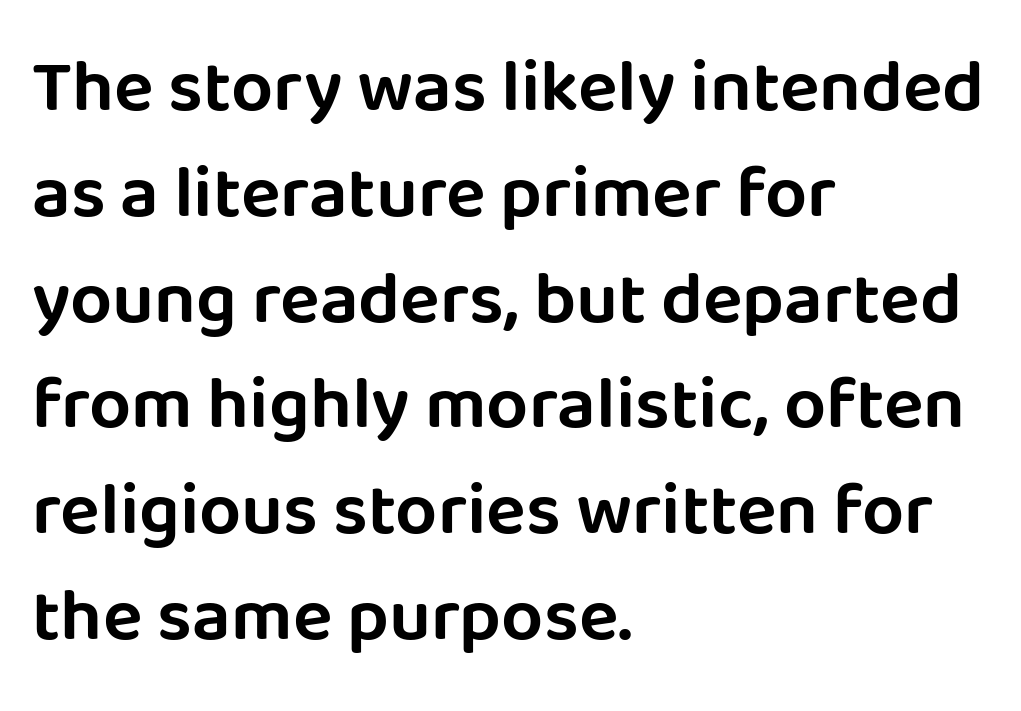
The image shows 74 px sans-serif type, upright; set left-aligned, normal line spacing (1.43x), normal letter spacing, not underlined; low stroke contrast and a large x-height.
